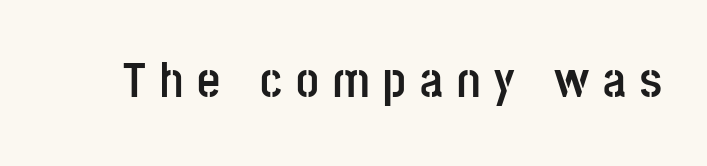
{"serif": "no", "italic": "no", "bold": "yes", "weight": "semibold", "width": "condensed", "stroke_contrast": "low", "x_height": "large", "monospaced": "no", "underline": "no", "letter_spacing": "wide", "letter_spacing_em": 0.28, "glyph_px": 50}
